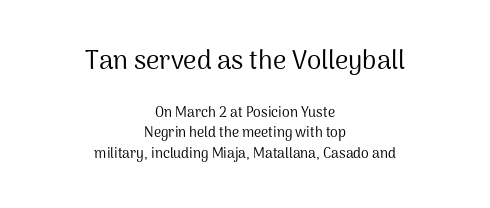
The image shows 26 px text type, upright; set centered, normal line spacing (1.49x), normal letter spacing, not underlined; the first (top) block is 1.86x larger.
